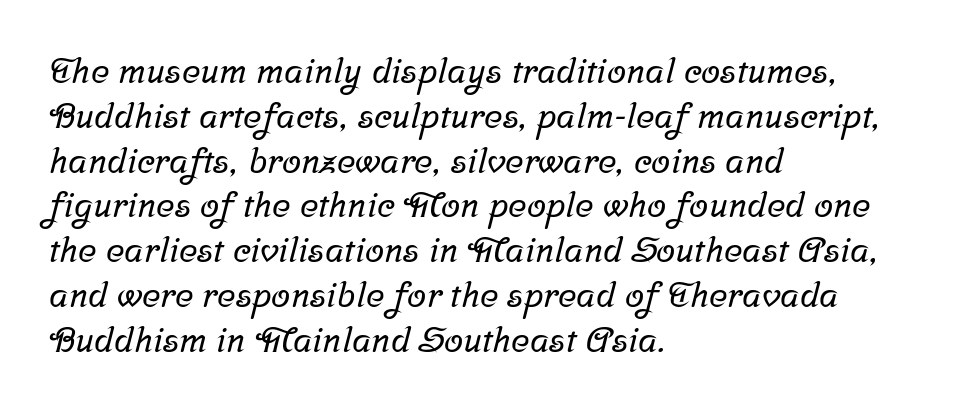
The rendering uses natural spacing where letterforms have individual widths. Between one letter and the next there's only the usual sliver of space. The lines in this sample share a left origin and differ only in where they stop. This rendering features lettering with no underline. Evenly set lines give the paragraph a standard silhouette.
